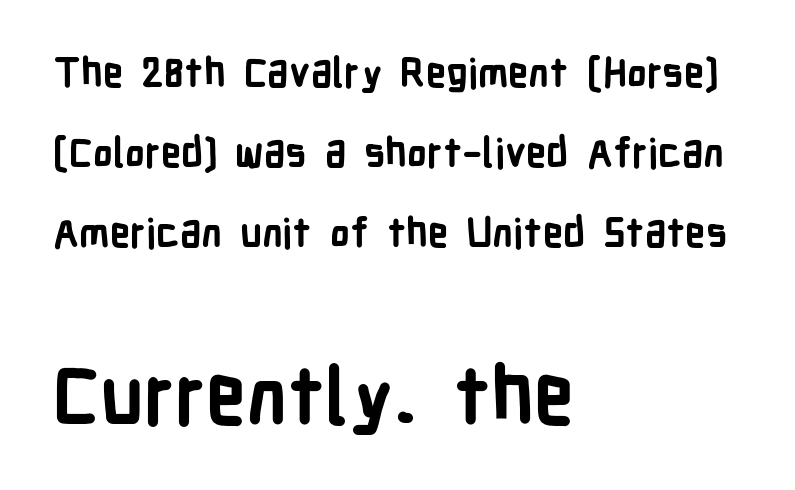
{"serif": "no", "italic": "no", "bold": "yes", "weight": "bold", "width": "condensed", "stroke_contrast": "low", "x_height": "medium", "monospaced": "no", "underline": "no", "align": "left", "line_spacing": "loose", "line_spacing_ratio": 2.0, "letter_spacing": "normal", "letter_spacing_em": 0.0, "larger_block": "second", "size_ratio": 1.98, "glyph_px": 79}
